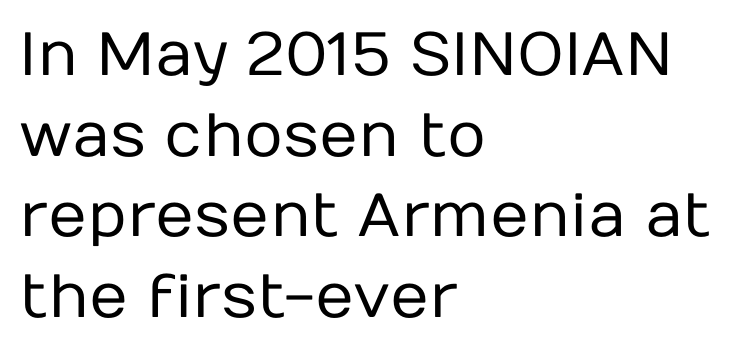
Looks like regular typesetting: each glyph gets only the width it needs. Caption: standard tracking, unaltered. Line spacing here is normal. Caption: multi-line text, flush left, ragged right. The face looks like a standard text weight, possibly lighter. Examine the stroke ends and you'll find no serifs.
